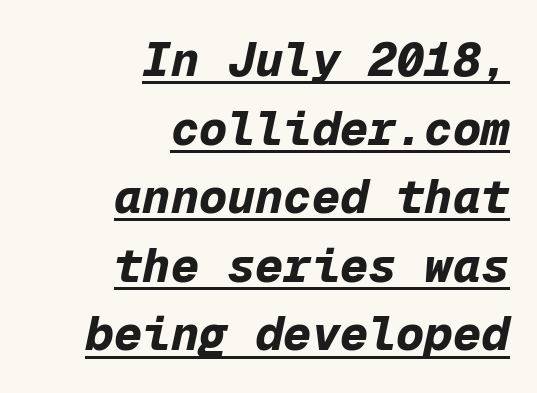
Q: Is the text bold? A: Yes.
Q: Is the text italic (slanted)? A: Yes, it leans right by about 12 degrees.
Q: Is the text underlined? A: Yes.
Q: How is the paragraph aligned? A: Right-aligned.
Q: Is the spacing between letters normal or unusually wide? A: Normal.
Q: Is the spacing between lines tight, normal or loose? A: Normal.
Q: Width (condensed, normal, or wide)? A: Normal.
Q: Stroke contrast? A: Low.
Q: x-height? A: Medium.
Q: Monospaced? A: Yes.
